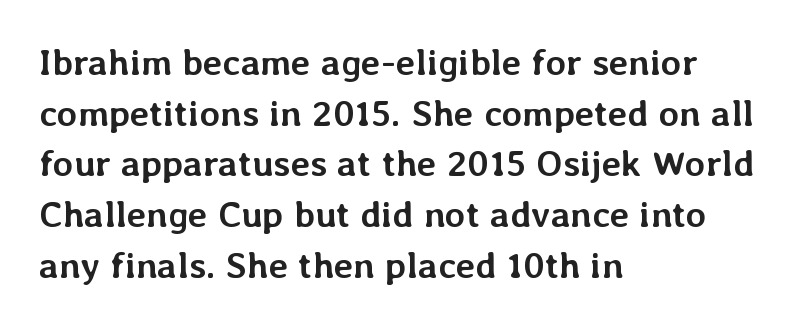
The image shows 37 px semibold type, upright; set left-aligned, normal line spacing (1.37x), normal letter spacing, not underlined; low stroke contrast and a medium x-height.
